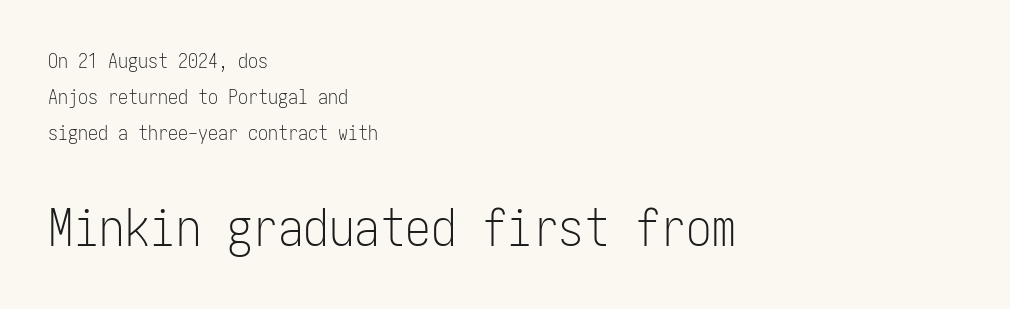
Letterform terminals end flat and unadorned throughout the passage. These lines stack with their left ends in a neat column. The emphasis by scale lands on block number two, below. You can tell it's not italic because the verticals are truly vertical. The rendering keeps characters at their native spacing. Stems here are at most as thick as an everyday book face.
